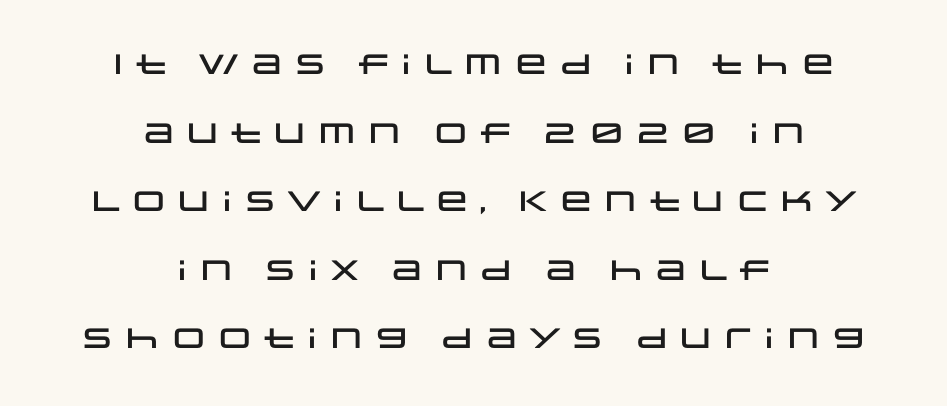
{"serif": "no", "italic": "no", "width": "wide", "stroke_contrast": "low", "x_height": "large", "monospaced": "no", "underline": "no", "align": "center", "line_spacing": "loose", "line_spacing_ratio": 2.45, "glyph_px": 28}
